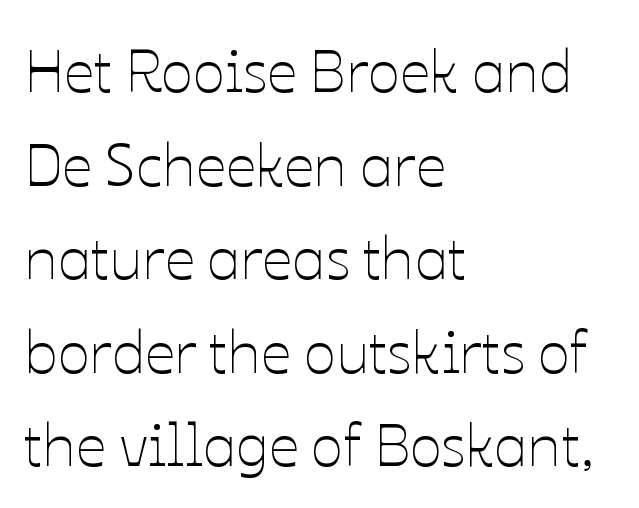
The image shows 60 px thin type, upright; set left-aligned, normal line spacing (1.56x), normal letter spacing, not underlined; low stroke contrast and a medium x-height.
